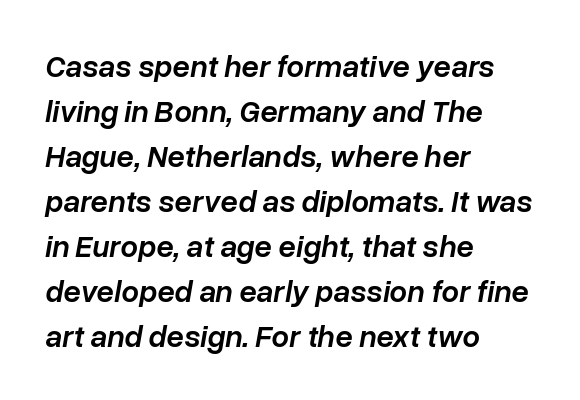
Q: Is the text bold? A: Semi-bold.
Q: Is the text italic (slanted)? A: Yes, it leans right by about 10 degrees.
Q: Is the text underlined? A: No.
Q: How is the paragraph aligned? A: Left-aligned.
Q: Is the spacing between letters normal or unusually wide? A: Normal.
Q: Is the spacing between lines tight, normal or loose? A: Normal.
Q: Width (condensed, normal, or wide)? A: Normal.
Q: Stroke contrast? A: Low.
Q: x-height? A: Medium.
Q: Monospaced? A: No.
